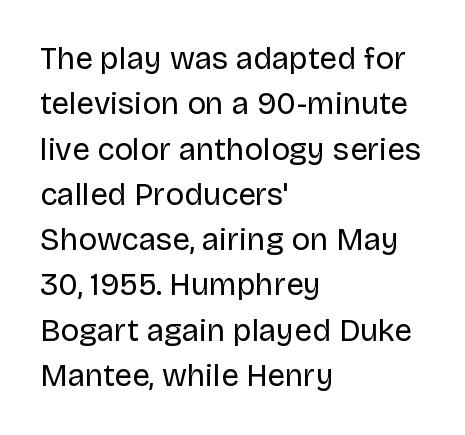
The image shows 31 px regular-weight sans-serif type, upright; set left-aligned, normal line spacing (1.46x), normal letter spacing, not underlined; low stroke contrast and a large x-height.
